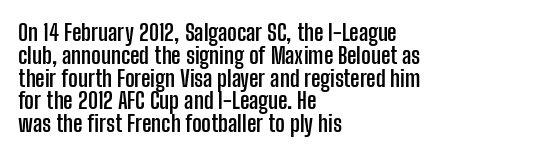
Q: Is the text bold? A: Yes.
Q: Is the text italic (slanted)? A: No, it is upright.
Q: Is the text underlined? A: No.
Q: How is the paragraph aligned? A: Left-aligned.
Q: Is the spacing between letters normal or unusually wide? A: Normal.
Q: Is the spacing between lines tight, normal or loose? A: Tight.
